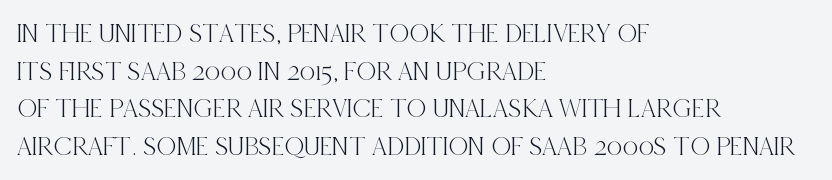
The image shows 27 px text type, upright; set left-aligned, normal line spacing (1.39x), normal letter spacing, not underlined.
